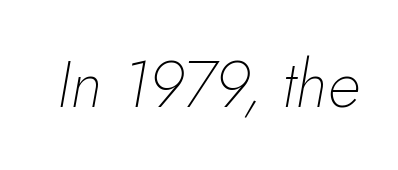
{"italic": "yes", "lean": "right", "slant_degrees": 10, "bold": "no", "weight": "thin", "width": "normal", "stroke_contrast": "low", "x_height": "small", "monospaced": "no", "underline": "no", "letter_spacing": "normal", "letter_spacing_em": 0.0, "glyph_px": 66}
